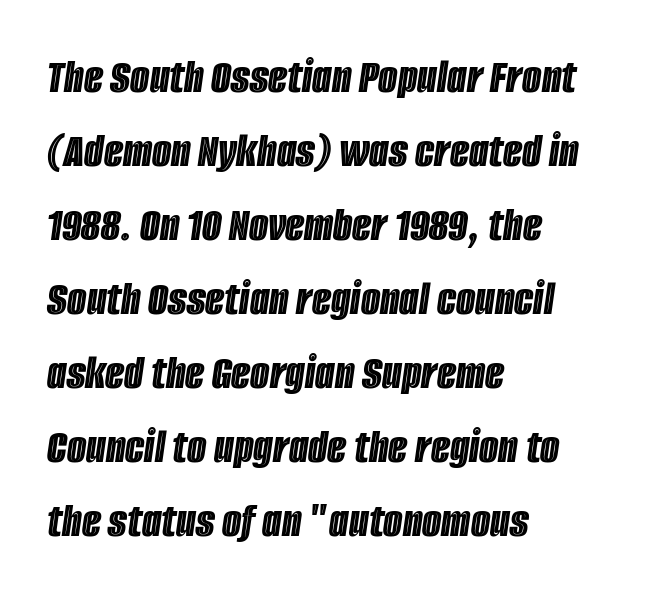
{"italic": "yes", "lean": "right", "slant_degrees": 8, "width": "condensed", "x_height": "large", "monospaced": "no", "underline": "no", "align": "left", "line_spacing": "normal", "line_spacing_ratio": 1.48, "letter_spacing": "normal", "letter_spacing_em": 0.0, "glyph_px": 50}
